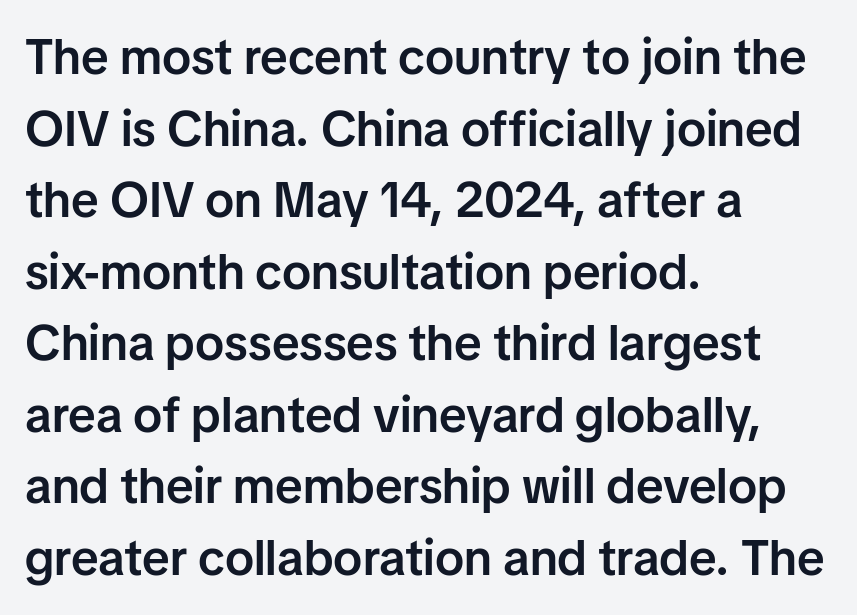
The glyphs have the mass of a demibold cut, below bold. A sans-serif font was chosen for this passage. These lines are rendered in a variable-pitch font. The space between consecutive lines is moderate.
